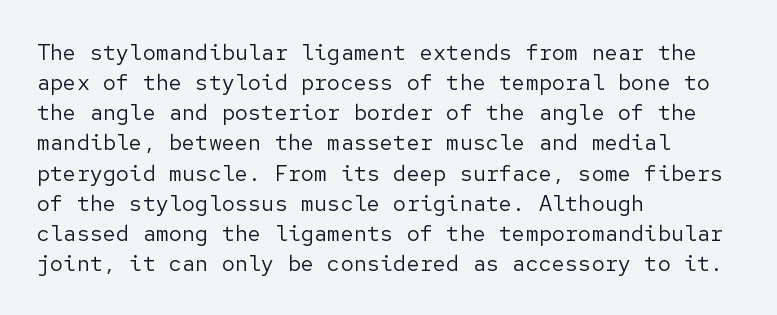
Q: Is the text bold? A: No.
Q: Is the text italic (slanted)? A: No, it is upright.
Q: Is the text underlined? A: No.
Q: How is the paragraph aligned? A: Left-aligned.
Q: Is the spacing between letters normal or unusually wide? A: Normal.
Q: Is the spacing between lines tight, normal or loose? A: Normal.
